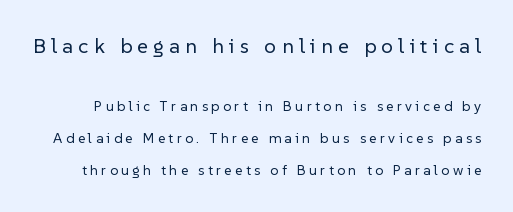
Q: Is the text bold? A: No.
Q: Is the text italic (slanted)? A: No, it is upright.
Q: Is the text underlined? A: No.
Q: Is the spacing between letters normal or unusually wide? A: Unusually wide.
Q: Is the spacing between lines tight, normal or loose? A: Loose.
Q: Which block of text is set in a larger size, the first (top) or the second (bottom)? A: The first (top) one.
